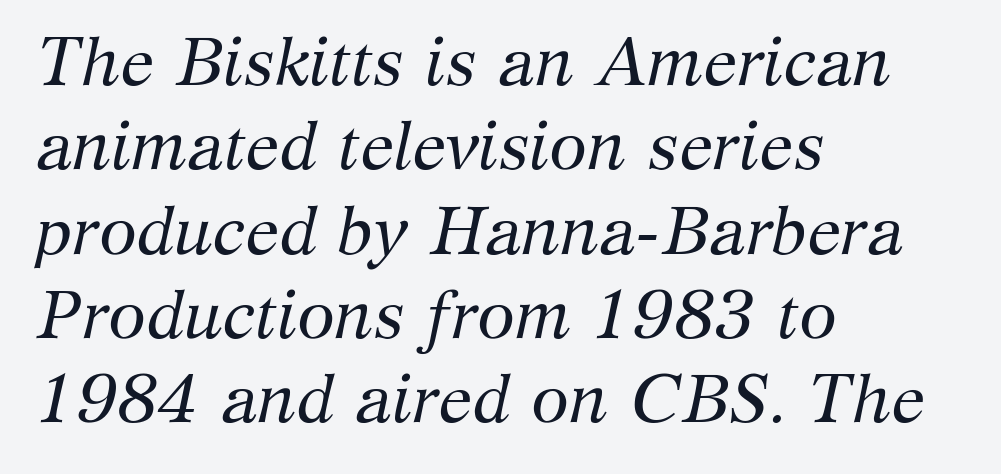
{"serif": "yes", "italic": "yes", "lean": "right", "slant_degrees": 12, "bold": "no", "weight": "regular", "width": "normal", "stroke_contrast": "medium", "x_height": "medium", "monospaced": "no", "underline": "no", "align": "left", "line_spacing_ratio": 1.24, "letter_spacing": "normal", "letter_spacing_em": 0.0, "glyph_px": 68}
